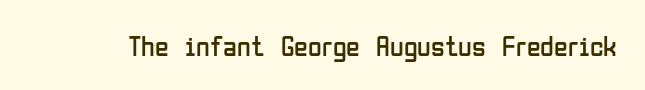
{"serif": "no", "italic": "no", "bold": "no", "weight": "regular", "width": "condensed", "stroke_contrast": "low", "x_height": "medium", "monospaced": "no", "underline": "no", "letter_spacing": "normal", "letter_spacing_em": 0.0, "glyph_px": 28}
